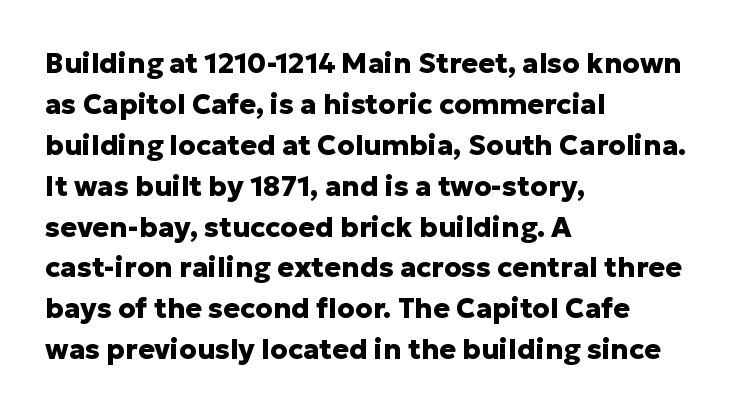
Q: Is the text bold? A: Yes.
Q: Is the text italic (slanted)? A: No, it is upright.
Q: Is the typeface a serif or a sans-serif typeface? A: Sans-serif.
Q: Is the text underlined? A: No.
Q: How is the paragraph aligned? A: Left-aligned.
Q: Is the spacing between letters normal or unusually wide? A: Normal.
Q: Is the spacing between lines tight, normal or loose? A: Normal.
Q: Width (condensed, normal, or wide)? A: Normal.
Q: Stroke contrast? A: Low.
Q: x-height? A: Medium.
Q: Monospaced? A: No.
